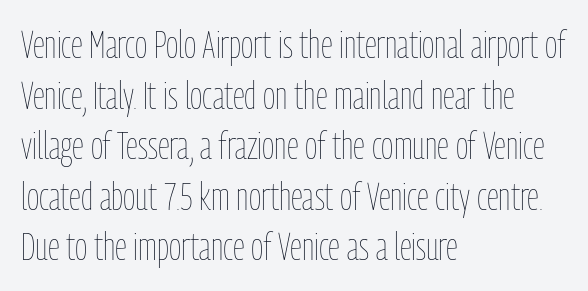
{"italic": "no", "bold": "no", "weight": "thin", "width": "condensed", "stroke_contrast": "low", "x_height": "medium", "monospaced": "no", "underline": "no", "align": "left", "line_spacing": "normal", "line_spacing_ratio": 1.33, "letter_spacing": "normal", "letter_spacing_em": 0.0, "glyph_px": 38}
